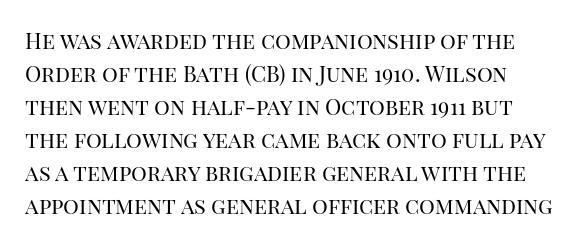
The image shows 22 px text type, upright; set normal line spacing (1.5x), normal letter spacing, not underlined.
